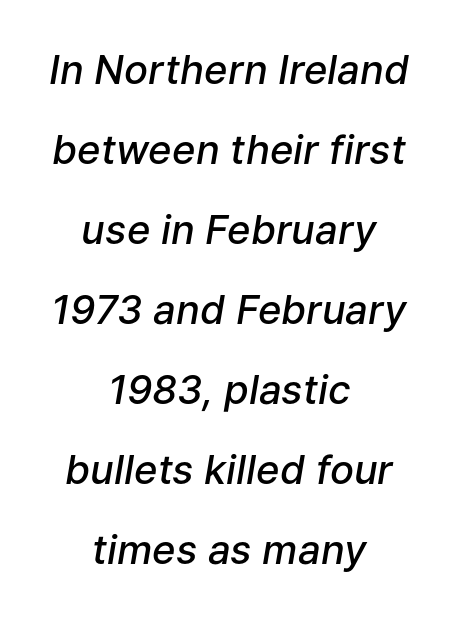
{"italic": "yes", "lean": "right", "slant_degrees": 9, "bold": "semi", "weight": "semibold", "width": "normal", "stroke_contrast": "low", "x_height": "medium", "monospaced": "no", "underline": "no", "align": "center", "line_spacing": "loose", "line_spacing_ratio": 2.0, "letter_spacing": "normal", "letter_spacing_em": 0.0, "glyph_px": 40}
